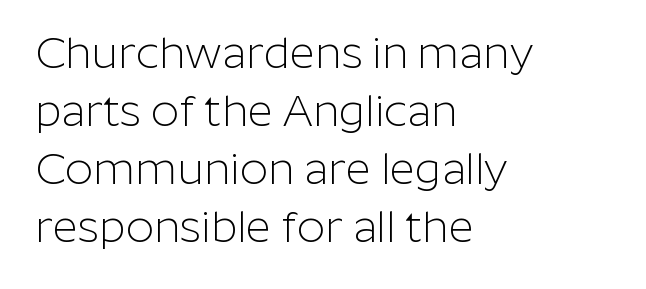
{"serif": "no", "italic": "no", "bold": "no", "weight": "light", "width": "normal", "stroke_contrast": "low", "x_height": "medium", "monospaced": "no", "underline": "no", "align": "left", "line_spacing": "normal", "line_spacing_ratio": 1.32, "letter_spacing": "normal", "letter_spacing_em": 0.0, "glyph_px": 44}
